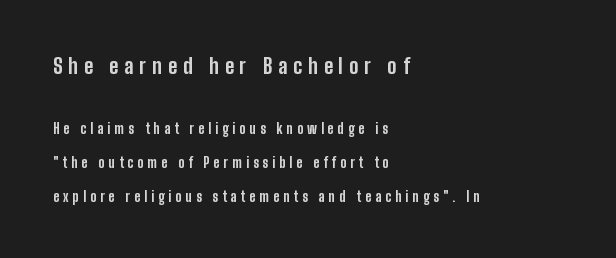
{"italic": "no", "bold": "yes", "underline": "no", "align": "left", "line_spacing": "loose", "line_spacing_ratio": 2.41, "letter_spacing": "wide", "letter_spacing_em": 0.28, "larger_block": "first", "size_ratio": 1.5, "glyph_px": 21}
